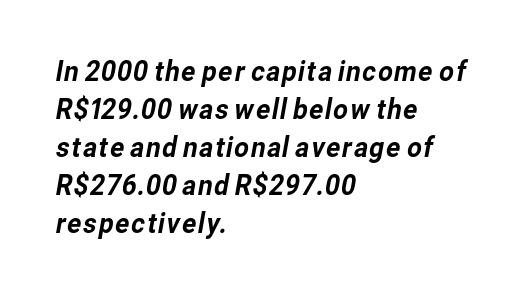
Q: Is the typeface a serif or a sans-serif typeface? A: Sans-serif.
Q: Is the text underlined? A: No.
Q: How is the paragraph aligned? A: Left-aligned.
Q: Is the spacing between letters normal or unusually wide? A: Normal.
Q: Is the spacing between lines tight, normal or loose? A: Normal.
Q: Width (condensed, normal, or wide)? A: Normal.
Q: Stroke contrast? A: Low.
Q: x-height? A: Medium.
Q: Monospaced? A: No.
